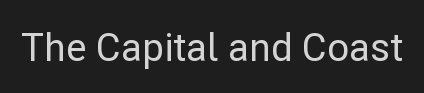
The image shows 38 px sans-serif type, upright; set normal letter spacing, not underlined; low stroke contrast and a medium x-height.
